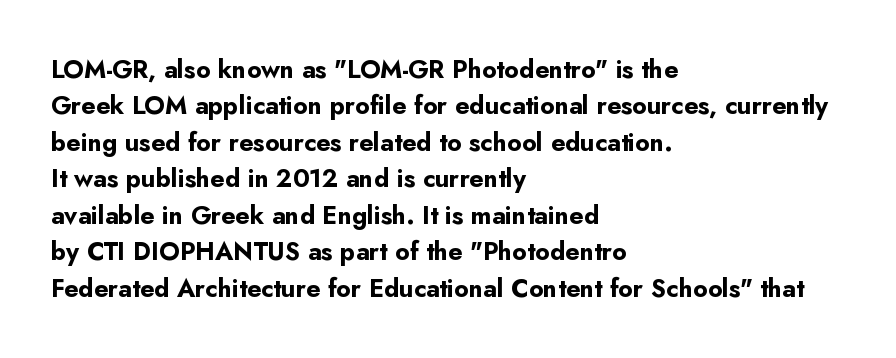
Q: Is the text bold? A: Yes.
Q: Is the text italic (slanted)? A: No, it is upright.
Q: Is the text underlined? A: No.
Q: How is the paragraph aligned? A: Left-aligned.
Q: Is the spacing between letters normal or unusually wide? A: Normal.
Q: Is the spacing between lines tight, normal or loose? A: Normal.
